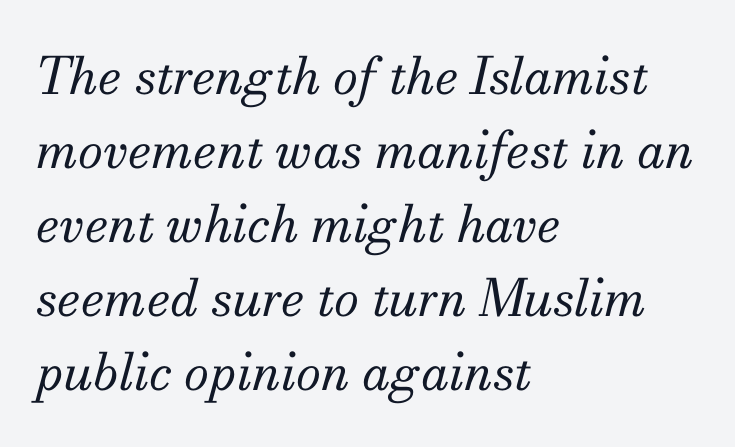
The image shows 51 px regular-weight serif type, italic (leaning right); set left-aligned, normal line spacing (1.45x), normal letter spacing, not underlined; medium stroke contrast and a small x-height.
